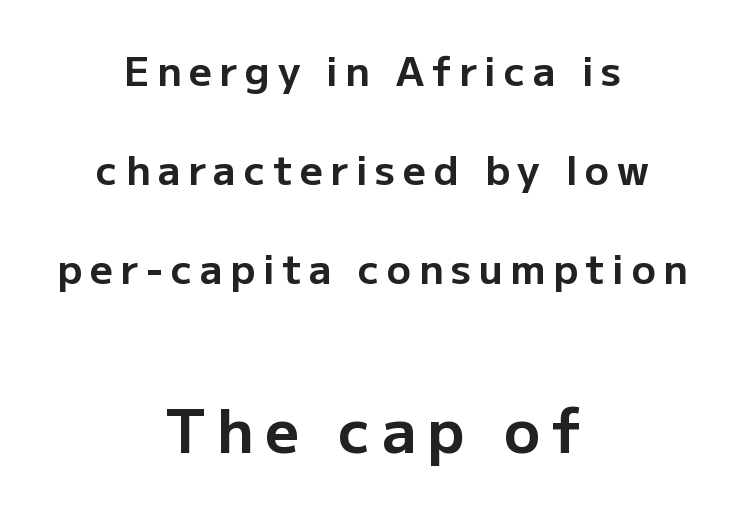
The image shows 60 px bold sans-serif type, upright; set centered, loose line spacing (2.47x), not underlined; the second (bottom) block is 1.5x larger; low stroke contrast and a medium x-height.
